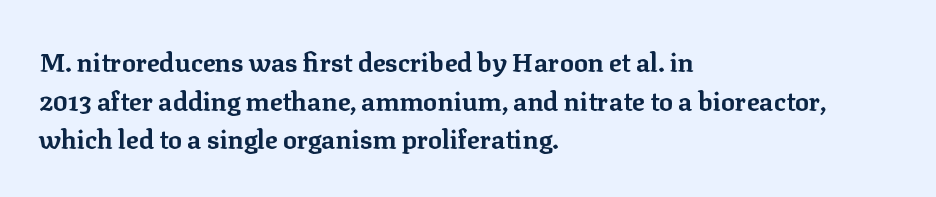
The image shows 26 px bold type, upright; set left-aligned, normal line spacing (1.49x), normal letter spacing, not underlined.
